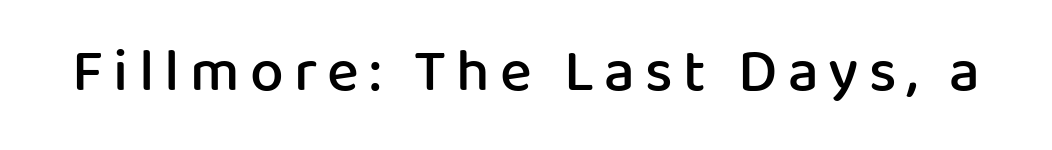
Q: Is the text bold? A: Semi-bold.
Q: Is the text italic (slanted)? A: No, it is upright.
Q: Is the typeface a serif or a sans-serif typeface? A: Sans-serif.
Q: Is the text underlined? A: No.
Q: Width (condensed, normal, or wide)? A: Normal.
Q: Stroke contrast? A: Low.
Q: x-height? A: Medium.
Q: Monospaced? A: No.
